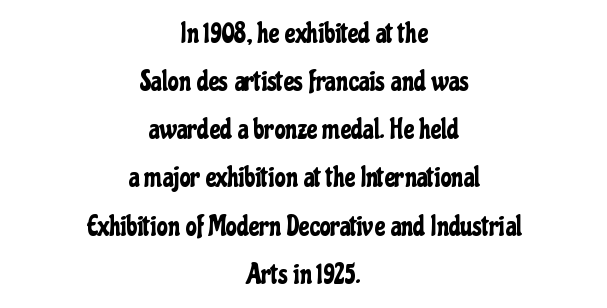
The image shows 28 px condensed sans-serif type, upright; set centered, line spacing 1.72x, normal letter spacing, not underlined; low stroke contrast and a medium x-height.
